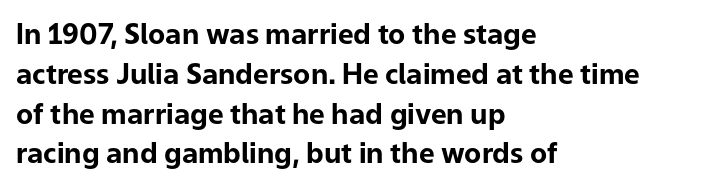
{"serif": "no", "italic": "no", "bold": "yes", "weight": "bold", "width": "normal", "stroke_contrast": "low", "x_height": "medium", "monospaced": "no", "underline": "no", "align": "left", "line_spacing": "normal", "line_spacing_ratio": 1.42, "letter_spacing": "normal", "letter_spacing_em": 0.0, "glyph_px": 28}
